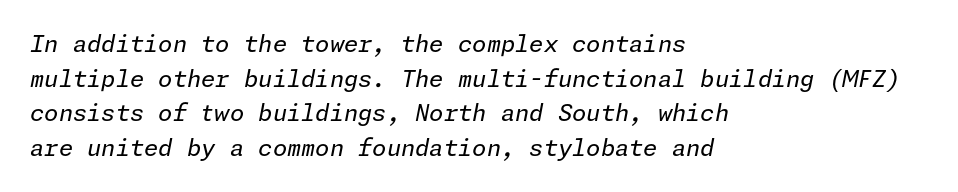
The image shows 23 px text type, italic (leaning right); set left-aligned, normal line spacing (1.51x), normal letter spacing, not underlined.
